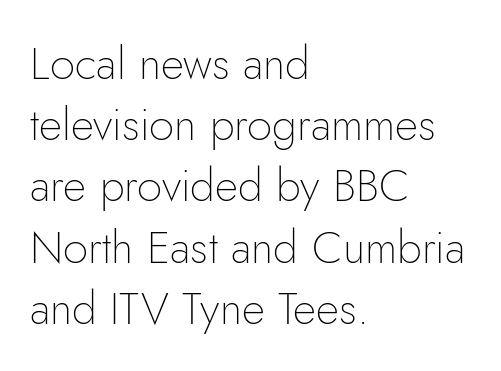
Characters follow at the spacing the type designer built in. Check under the words: just untouched page. Every stem runs plumb, perpendicular to the baseline. Visually the block forms a straight wall on the left and a jagged coastline on the right. I'd call this a sans setting — the letters go barefoot. This is not heavy type; no bold has been used.
